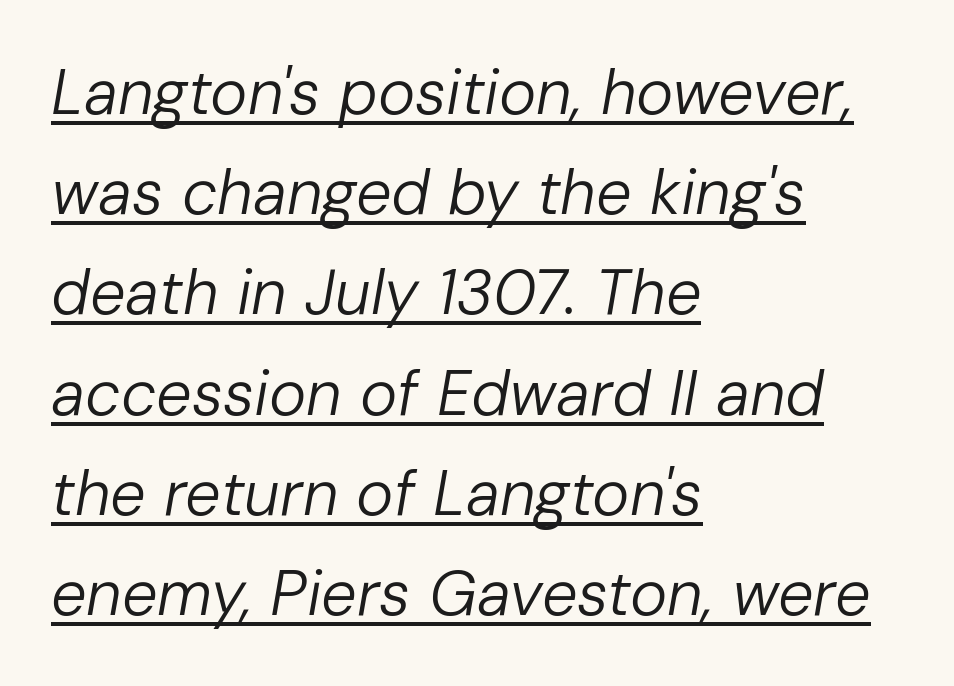
Q: Is the text bold? A: No.
Q: Is the text italic (slanted)? A: Yes, it leans right by about 10 degrees.
Q: Is the text underlined? A: Yes.
Q: How is the paragraph aligned? A: Left-aligned.
Q: Is the spacing between letters normal or unusually wide? A: Normal.
Q: Is the spacing between lines tight, normal or loose? A: Normal.
Q: Width (condensed, normal, or wide)? A: Normal.
Q: Stroke contrast? A: Low.
Q: x-height? A: Medium.
Q: Monospaced? A: No.
